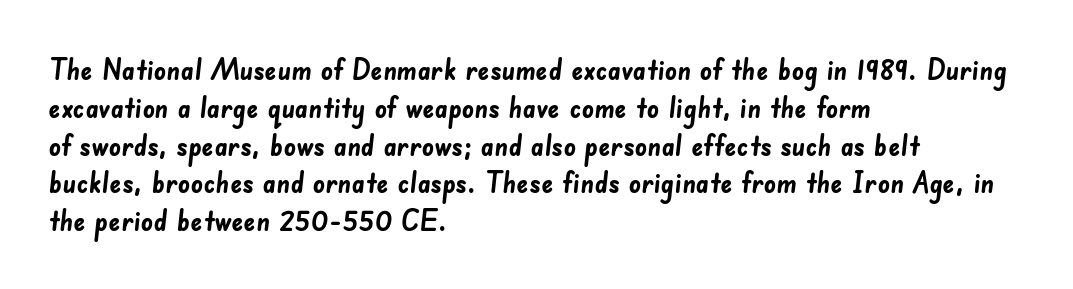
Q: Is the text bold? A: Yes.
Q: Is the typeface a serif or a sans-serif typeface? A: Sans-serif.
Q: Is the text underlined? A: No.
Q: How is the paragraph aligned? A: Left-aligned.
Q: Is the spacing between letters normal or unusually wide? A: Normal.
Q: Is the spacing between lines tight, normal or loose? A: Normal.
Q: Width (condensed, normal, or wide)? A: Normal.
Q: Stroke contrast? A: Low.
Q: x-height? A: Small.
Q: Monospaced? A: No.
